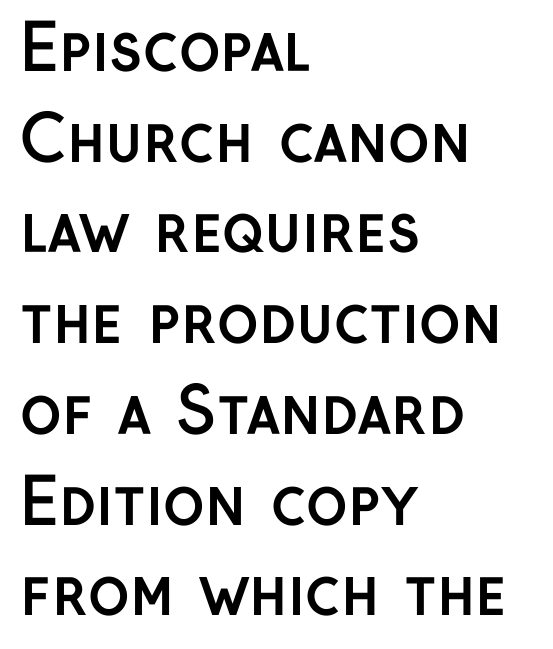
The image shows 63 px semibold sans-serif type, upright; set left-aligned, normal line spacing (1.44x), normal letter spacing, not underlined; low stroke contrast and a medium x-height.
